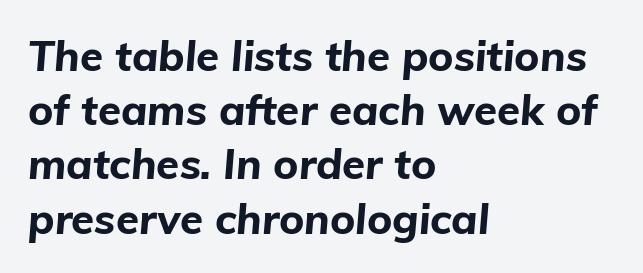
{"italic": "yes", "lean": "right", "slant_degrees": 5, "bold": "yes", "weight": "bold", "width": "normal", "stroke_contrast": "low", "x_height": "medium", "monospaced": "no", "underline": "no", "align": "left", "line_spacing": "normal", "line_spacing_ratio": 1.29, "letter_spacing": "normal", "letter_spacing_em": 0.0, "glyph_px": 42}
